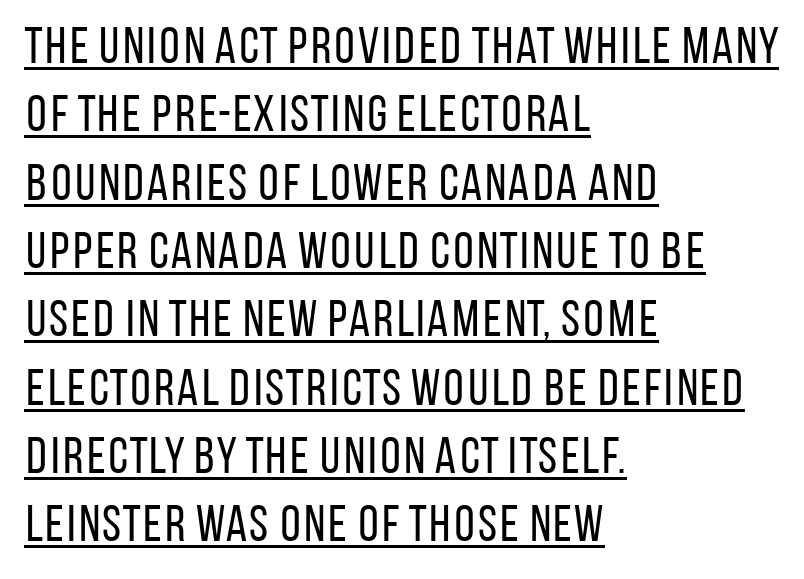
{"serif": "no", "italic": "no", "bold": "no", "weight": "regular", "width": "condensed", "stroke_contrast": "low", "x_height": "large", "monospaced": "no", "underline": "yes", "align": "left", "line_spacing": "normal", "line_spacing_ratio": 1.34, "letter_spacing": "normal", "letter_spacing_em": 0.0, "glyph_px": 51}
